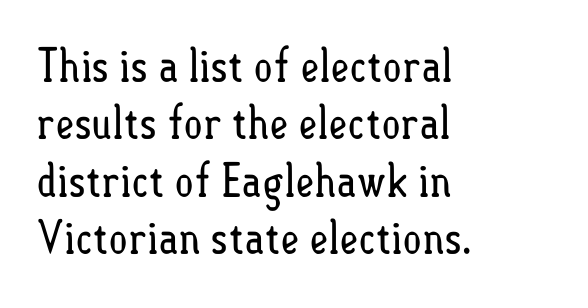
Q: Is the text bold? A: No.
Q: Is the text italic (slanted)? A: No, it is upright.
Q: Is the text underlined? A: No.
Q: How is the paragraph aligned? A: Left-aligned.
Q: Is the spacing between letters normal or unusually wide? A: Normal.
Q: Is the spacing between lines tight, normal or loose? A: Normal.
Q: Width (condensed, normal, or wide)? A: Condensed.
Q: Stroke contrast? A: Low.
Q: x-height? A: Small.
Q: Monospaced? A: No.
